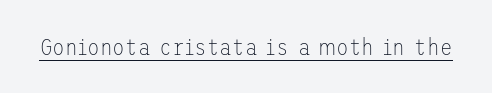
Q: Is the text bold? A: No.
Q: Is the text italic (slanted)? A: No, it is upright.
Q: Is the text underlined? A: Yes.
Q: Is the spacing between letters normal or unusually wide? A: Normal.
